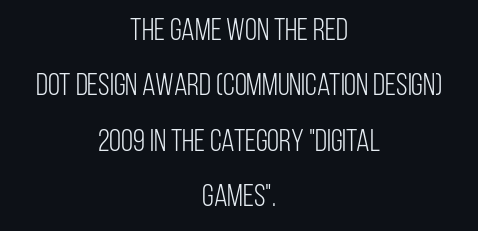
Q: Is the text bold? A: No.
Q: Is the text italic (slanted)? A: No, it is upright.
Q: Is the typeface a serif or a sans-serif typeface? A: Sans-serif.
Q: Is the text underlined? A: No.
Q: How is the paragraph aligned? A: Centered.
Q: Is the spacing between letters normal or unusually wide? A: Normal.
Q: Width (condensed, normal, or wide)? A: Condensed.
Q: Stroke contrast? A: Low.
Q: x-height? A: Large.
Q: Monospaced? A: No.
